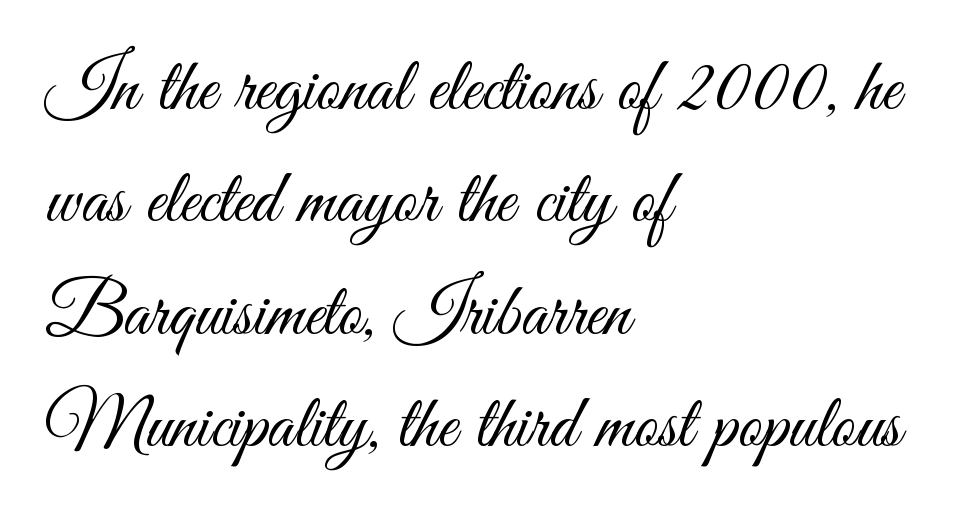
{"serif": "no", "bold": "no", "weight": "light", "width": "condensed", "stroke_contrast": "medium", "x_height": "small", "monospaced": "no", "underline": "no", "align": "left", "line_spacing": "normal", "line_spacing_ratio": 1.5, "letter_spacing": "normal", "letter_spacing_em": 0.0, "glyph_px": 75}
